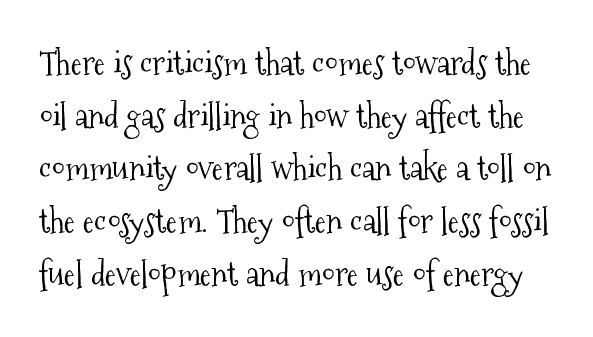
{"serif": "yes", "italic": "no", "bold": "no", "weight": "light", "width": "condensed", "stroke_contrast": "medium", "x_height": "medium", "monospaced": "no", "underline": "no", "line_spacing": "normal", "line_spacing_ratio": 1.55, "letter_spacing": "normal", "letter_spacing_em": 0.0, "glyph_px": 34}
